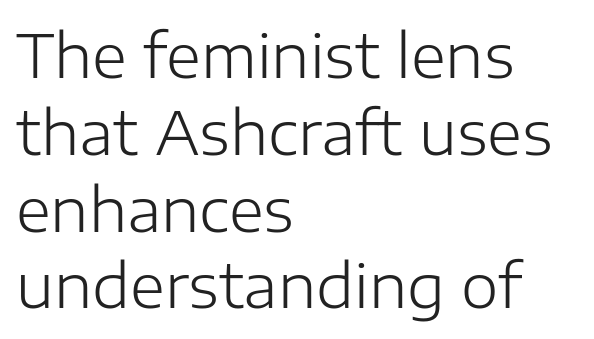
{"serif": "no", "italic": "no", "bold": "no", "weight": "light", "width": "normal", "stroke_contrast": "low", "x_height": "medium", "monospaced": "no", "underline": "no", "align": "left", "line_spacing": "normal", "line_spacing_ratio": 1.28, "letter_spacing": "normal", "letter_spacing_em": 0.0, "glyph_px": 60}
